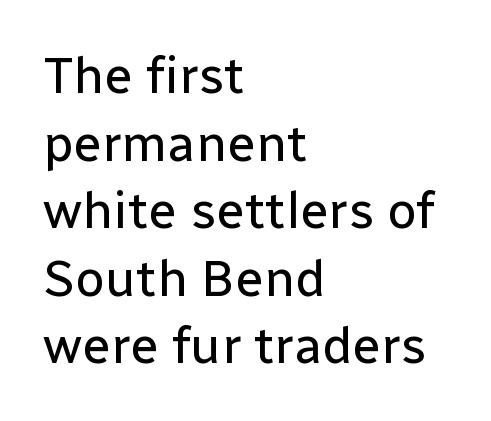
The letterforms sit shoulder to shoulder at normal distance. Stem width sits at or under what a default text font uses. Do the characters align in a grid? No, the font is proportional. Unlike italic type, these characters show no tilt at all. Leftover space on each line is placed entirely after the last word.
